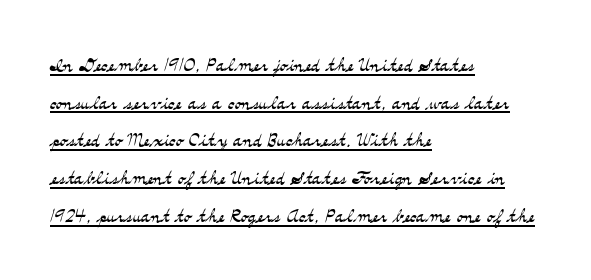
Weight: regular or lighter. The ragged edge is on the right, which tells us the setting is flush left. The rendered words wear a rule along their underside. Caption: standard tracking, unaltered. Notice how descenders clear the ascenders below comfortably — that's standard leading.
